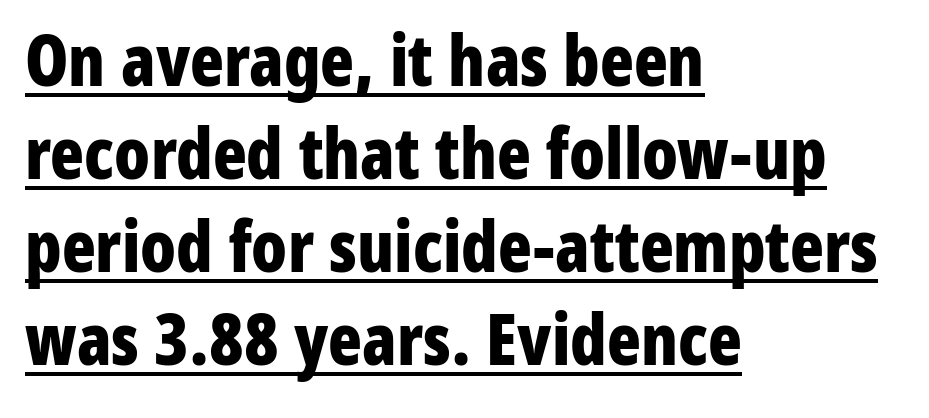
Note the varied advance widths — an 'i' is clearly narrower than an 'm'. How are the letters spaced? Ordinarily, with no added tracking. Notice how thick the strokes are: this is what a full bold looks like. Regarding leading, the lines here are spaced in the standard way.
